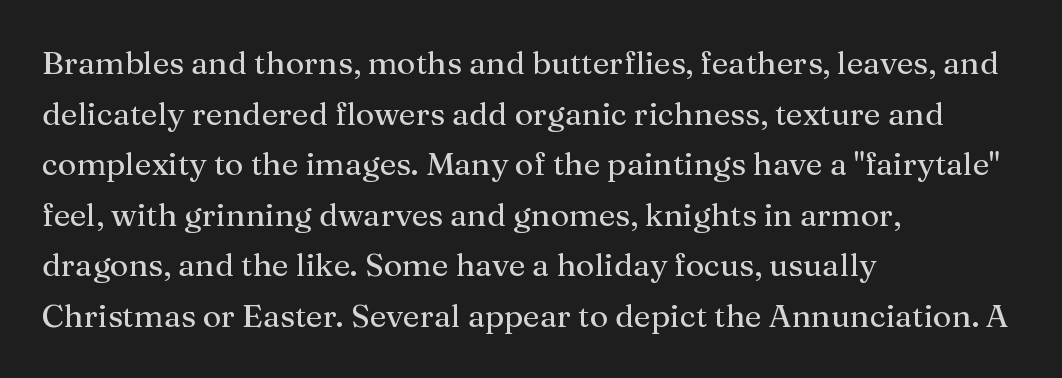
The font's upright variant was chosen for this text. Does the type have serifs? Yes, each stem ends in a small foot. In CSS terms this would be text-align: left. A normal amount of white space separates one row of letters from the next. Check under the words: just untouched page.
